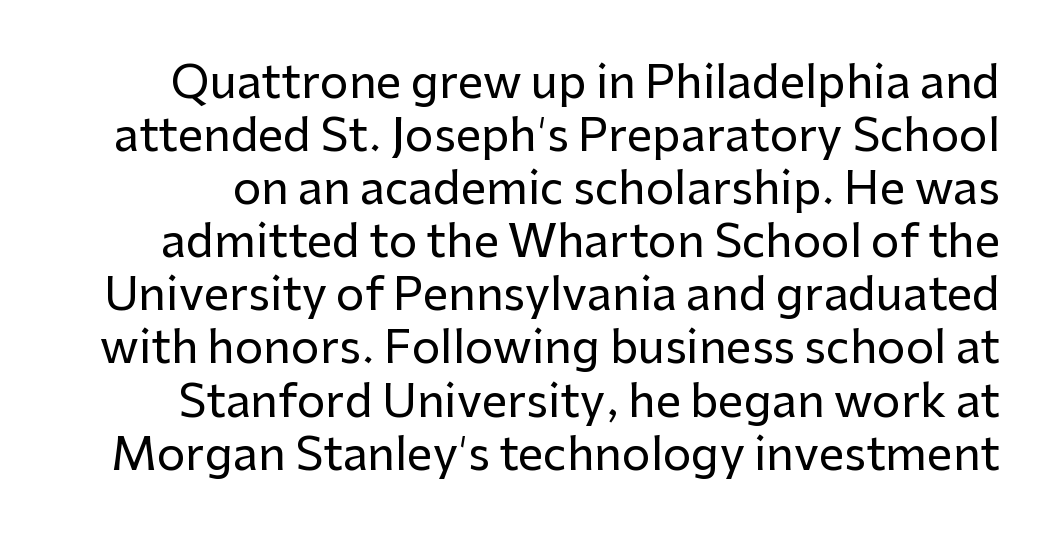
{"serif": "no", "italic": "no", "width": "normal", "stroke_contrast": "low", "x_height": "medium", "monospaced": "no", "underline": "no", "line_spacing_ratio": 1.18, "letter_spacing": "normal", "letter_spacing_em": 0.0, "glyph_px": 45}
